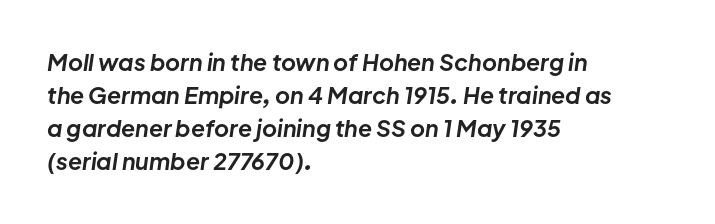
{"italic": "yes", "lean": "right", "slant_degrees": 8, "bold": "yes", "underline": "no", "align": "left", "line_spacing": "normal", "line_spacing_ratio": 1.44, "letter_spacing": "normal", "letter_spacing_em": 0.0, "glyph_px": 23}
